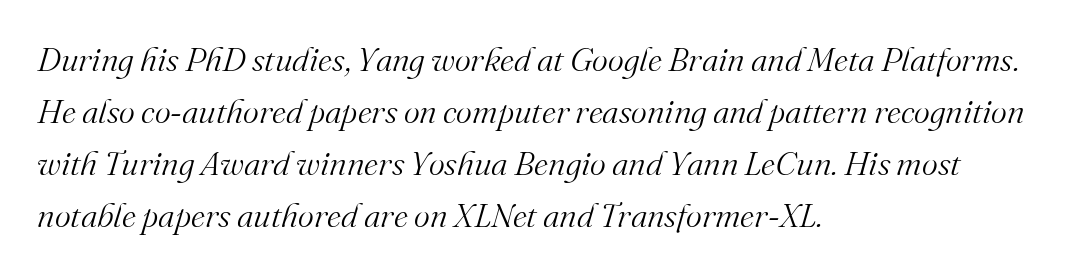
The image shows 34 px light serif type, italic (leaning right); set left-aligned, normal line spacing (1.53x), normal letter spacing, not underlined; medium stroke contrast and a small x-height.
